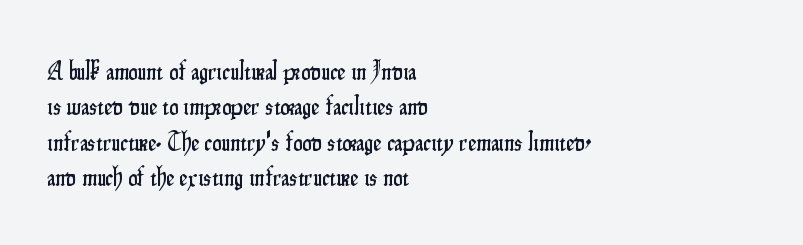
Q: Is the text italic (slanted)? A: No, it is upright.
Q: Is the text underlined? A: No.
Q: How is the paragraph aligned? A: Left-aligned.
Q: Is the spacing between letters normal or unusually wide? A: Normal.
Q: Is the spacing between lines tight, normal or loose? A: Normal.
